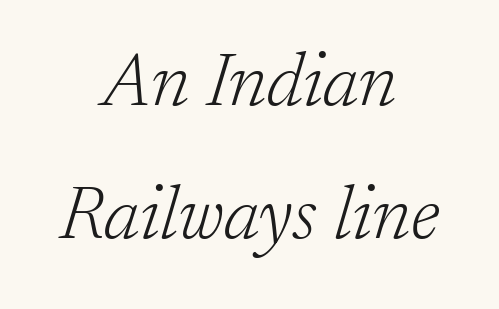
The image shows 74 px light serif type, italic (leaning right); set centered, line spacing 1.8x, normal letter spacing, not underlined; low stroke contrast and a medium x-height.
